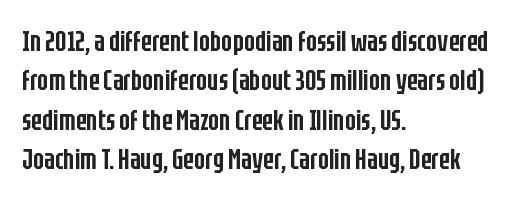
Bold? Not quite — semibold, heavier than regular but stopping short. The text was rendered using a sans face with plain stroke endings. Look at the tracking — it's just the regular setting, nothing added. Which margin do the lines hug? The left one — the right edge is uneven. The letters stand straight up with perfectly vertical stems.
